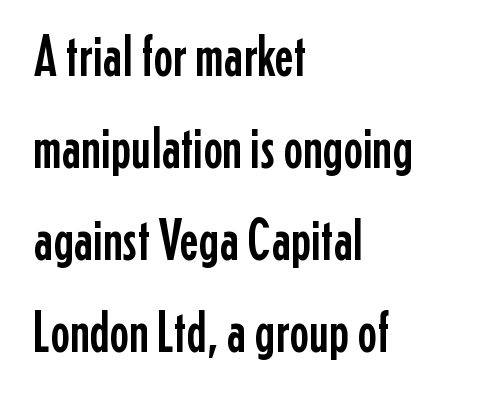
Q: Is the text italic (slanted)? A: No, it is upright.
Q: Is the typeface a serif or a sans-serif typeface? A: Sans-serif.
Q: Is the text underlined? A: No.
Q: How is the paragraph aligned? A: Left-aligned.
Q: Is the spacing between letters normal or unusually wide? A: Normal.
Q: Is the spacing between lines tight, normal or loose? A: Normal.
Q: Width (condensed, normal, or wide)? A: Condensed.
Q: Stroke contrast? A: Low.
Q: x-height? A: Medium.
Q: Monospaced? A: No.
